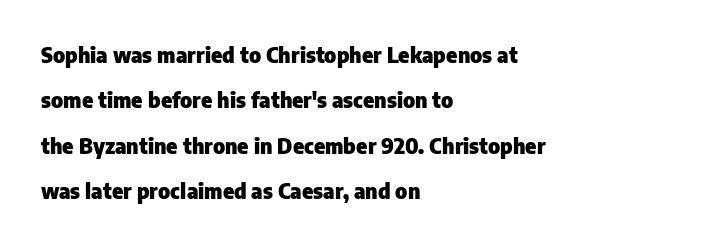
The image shows 21 px bold type, upright; set left-aligned, loose line spacing (2.16x), normal letter spacing, not underlined.
